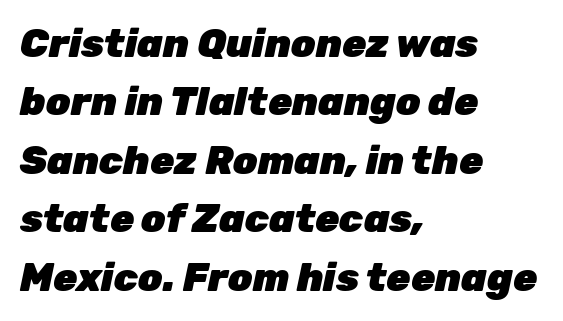
Leading: standard. Each glyph is drawn with heavy, bold strokes. There is no visible air inserted between adjacent glyphs. The specimen reads as italic at a glance. Only glyphs here, with clear space below each row. Which margin do the lines hug? The left one — the right edge is uneven.
